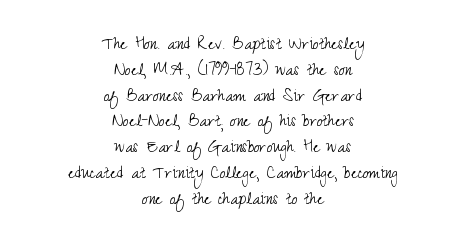
{"italic": "no", "bold": "no", "underline": "no", "align": "center", "line_spacing": "normal", "line_spacing_ratio": 1.29, "letter_spacing": "normal", "letter_spacing_em": 0.0, "glyph_px": 20}
